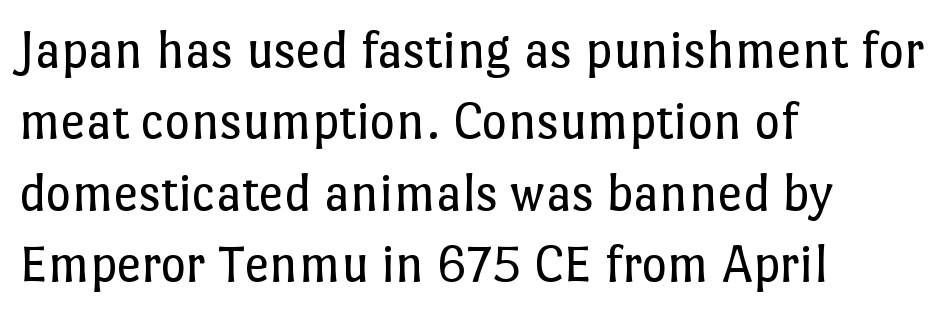
A clean baseline with only descenders dipping below it. Vertical spacing — default. Stroke thickness stays within the range of a standard reading face or lighter. This rendering leaves character spacing at its baseline value.
